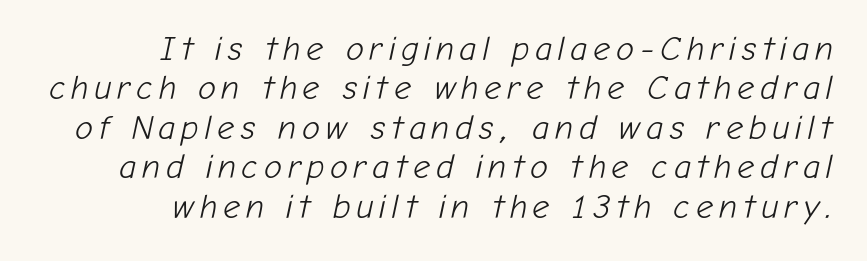
Weight: in the light-to-regular range. Line endings align vertically; line beginnings do not. Do the characters align in a grid? No, the font is proportional. Type without underlining.
